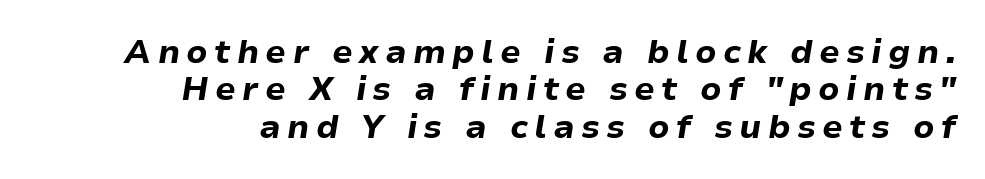
The image shows 33 px bold type, italic (leaning right); set right-aligned, tight line spacing (1.13x), not underlined; low stroke contrast and a medium x-height.
